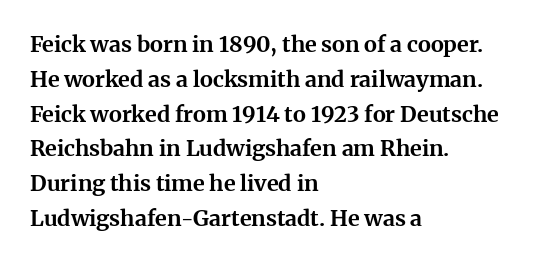
{"italic": "no", "bold": "yes", "underline": "no", "align": "left", "line_spacing": "normal", "line_spacing_ratio": 1.58, "letter_spacing": "normal", "letter_spacing_em": 0.0, "glyph_px": 22}
